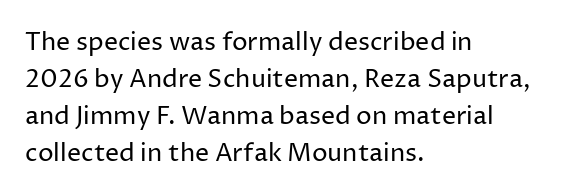
A typesetter would call this leading conventional body-copy spacing. Descender tails drop into unmarked territory. Visually the block forms a straight wall on the left and a jagged coastline on the right. Do the letters lean? They stand straight.
